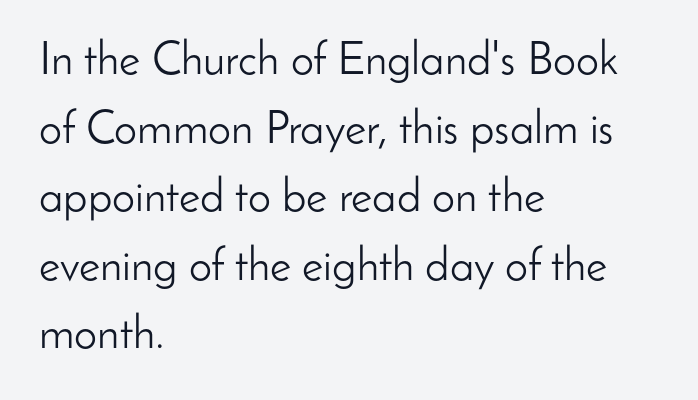
Q: Is the text bold? A: No.
Q: Is the text italic (slanted)? A: No, it is upright.
Q: Is the typeface a serif or a sans-serif typeface? A: Sans-serif.
Q: Is the text underlined? A: No.
Q: How is the paragraph aligned? A: Left-aligned.
Q: Is the spacing between letters normal or unusually wide? A: Normal.
Q: Is the spacing between lines tight, normal or loose? A: Normal.
Q: Width (condensed, normal, or wide)? A: Normal.
Q: Stroke contrast? A: Low.
Q: x-height? A: Small.
Q: Monospaced? A: No.
